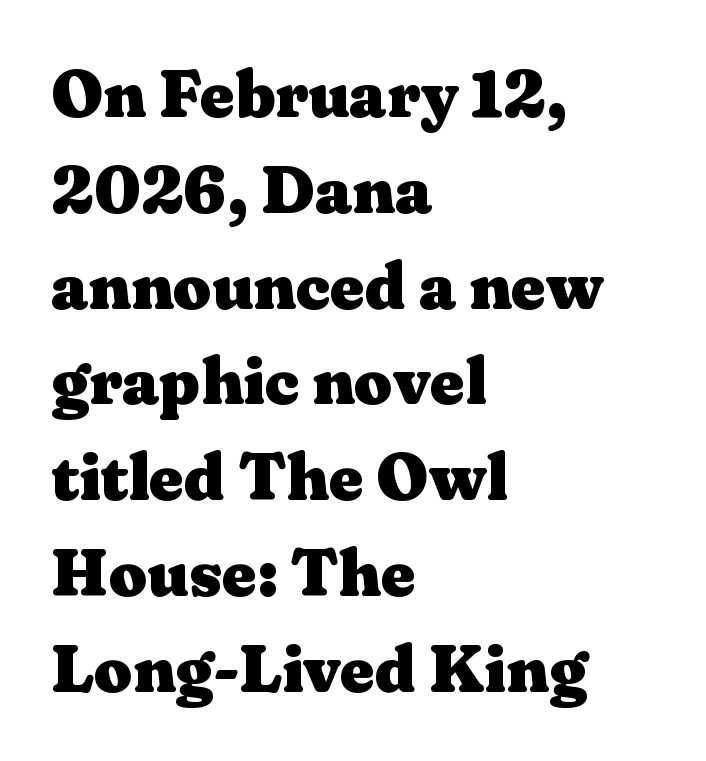
The text was rendered using a seriffed face with decorative stroke endings. Underlining? Definitely not there. The specimen reads as upright at a glance. The face used here is proportionally spaced, like ordinary book or web type. The line-height multiplier appears to be the usual default. Line beginnings align vertically; line endings do not.
